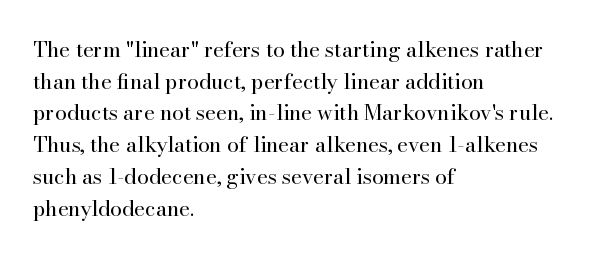
{"italic": "no", "bold": "no", "underline": "no", "align": "left", "line_spacing": "normal", "line_spacing_ratio": 1.51, "letter_spacing": "normal", "letter_spacing_em": 0.0, "glyph_px": 21}
